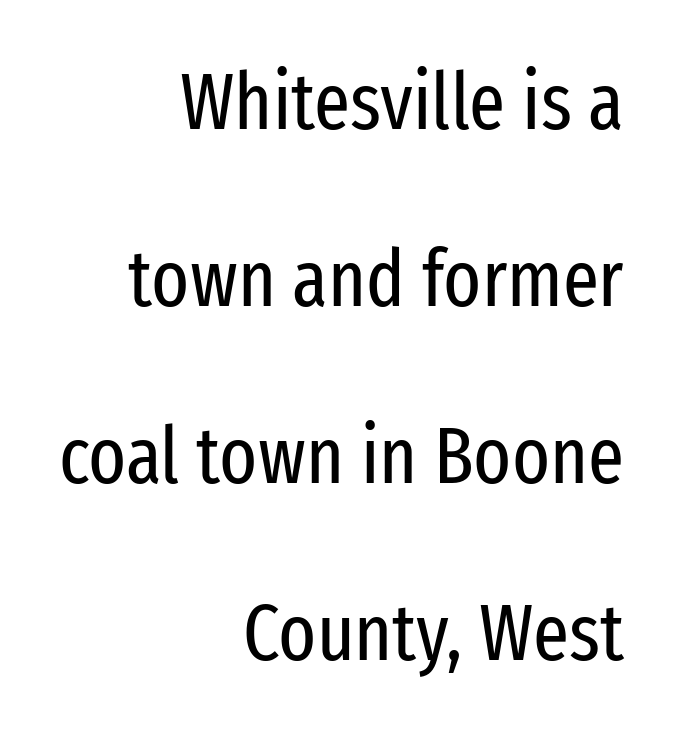
The face used here is a sans, in the tradition of grotesques and geometrics. A great deal of white space separates one row of letters from the next. Any mark beneath the type? The region is blank. The axis of the letterforms is exactly vertical. In CSS terms this would be text-align: right. Is the stroke heavy? The answer is a plain regular-or-lighter.
